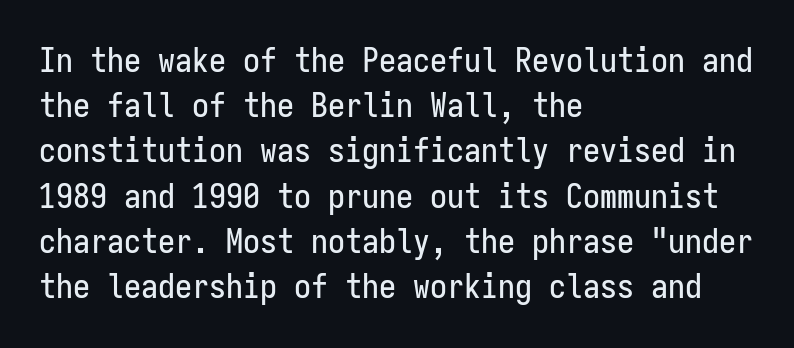
Q: Is the text italic (slanted)? A: No, it is upright.
Q: Is the typeface a serif or a sans-serif typeface? A: Sans-serif.
Q: Is the text underlined? A: No.
Q: How is the paragraph aligned? A: Left-aligned.
Q: Is the spacing between letters normal or unusually wide? A: Normal.
Q: Is the spacing between lines tight, normal or loose? A: Normal.
Q: Width (condensed, normal, or wide)? A: Condensed.
Q: Stroke contrast? A: Low.
Q: x-height? A: Medium.
Q: Monospaced? A: Yes.
